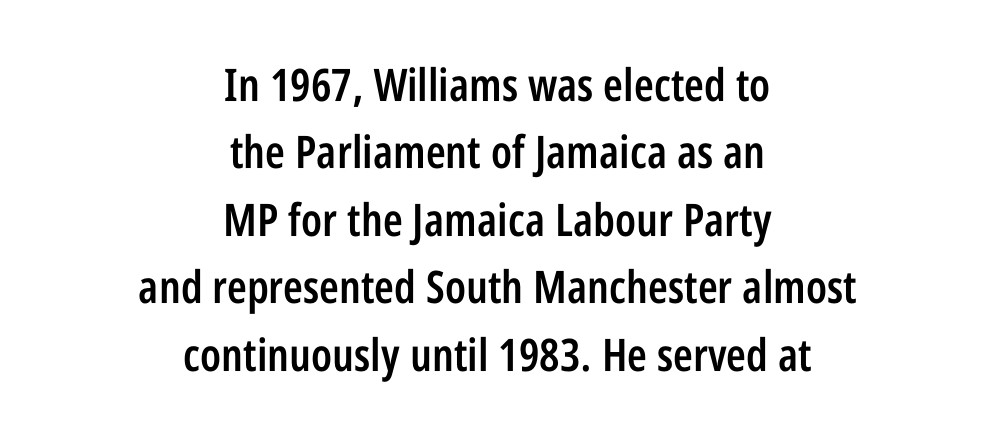
Q: Is the text bold? A: Semi-bold.
Q: Is the text italic (slanted)? A: No, it is upright.
Q: Is the typeface a serif or a sans-serif typeface? A: Sans-serif.
Q: Is the text underlined? A: No.
Q: How is the paragraph aligned? A: Centered.
Q: Is the spacing between letters normal or unusually wide? A: Normal.
Q: Is the spacing between lines tight, normal or loose? A: Normal.
Q: Width (condensed, normal, or wide)? A: Condensed.
Q: Stroke contrast? A: Low.
Q: x-height? A: Large.
Q: Monospaced? A: No.
